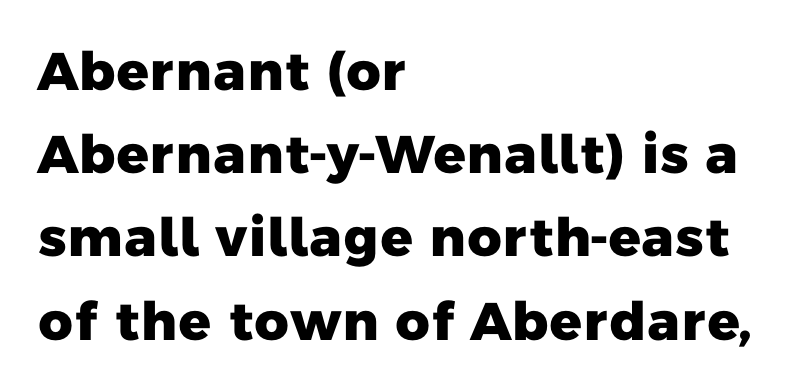
The characters display no serif detailing; their extremities are plain. Plain, unruled lines of type. Is there much room between lines? A standard amount, neither cramped nor airy. Strokes here are thick enough to call this a true bold. The face used here is proportionally spaced, like ordinary book or web type. Where is the straight margin? On the left.
